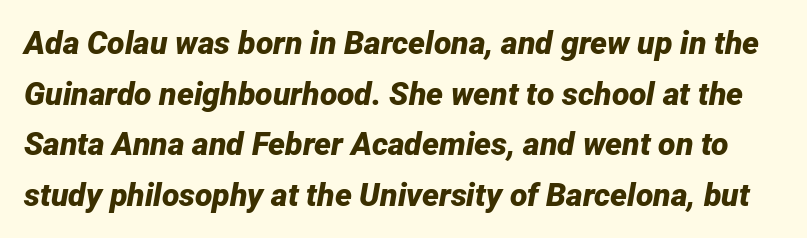
The image shows 32 px bold type, italic (leaning right); set normal line spacing (1.58x), normal letter spacing, not underlined; low stroke contrast and a medium x-height.
